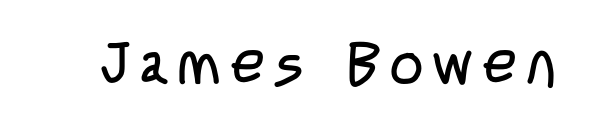
{"serif": "no", "italic": "no", "bold": "no", "weight": "regular", "width": "condensed", "stroke_contrast": "low", "x_height": "large", "monospaced": "no", "underline": "no", "glyph_px": 58}
